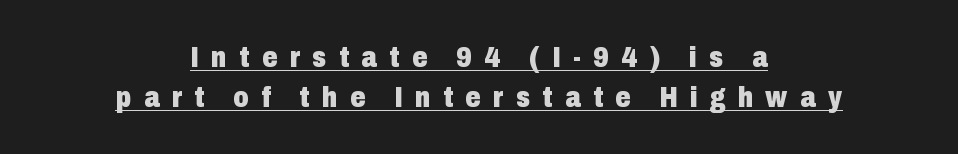
The image shows 30 px heavy, condensed sans-serif type, upright; set centered, normal line spacing (1.32x), unusually wide letter spacing (+0.41 em), underlined; low stroke contrast and a medium x-height.
